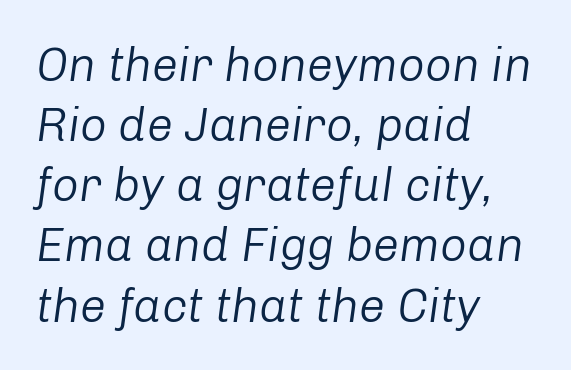
{"italic": "yes", "lean": "right", "slant_degrees": 8, "bold": "no", "weight": "regular", "width": "normal", "stroke_contrast": "low", "x_height": "medium", "monospaced": "no", "underline": "no", "align": "left", "line_spacing": "normal", "line_spacing_ratio": 1.28, "letter_spacing": "normal", "letter_spacing_em": 0.0, "glyph_px": 47}
